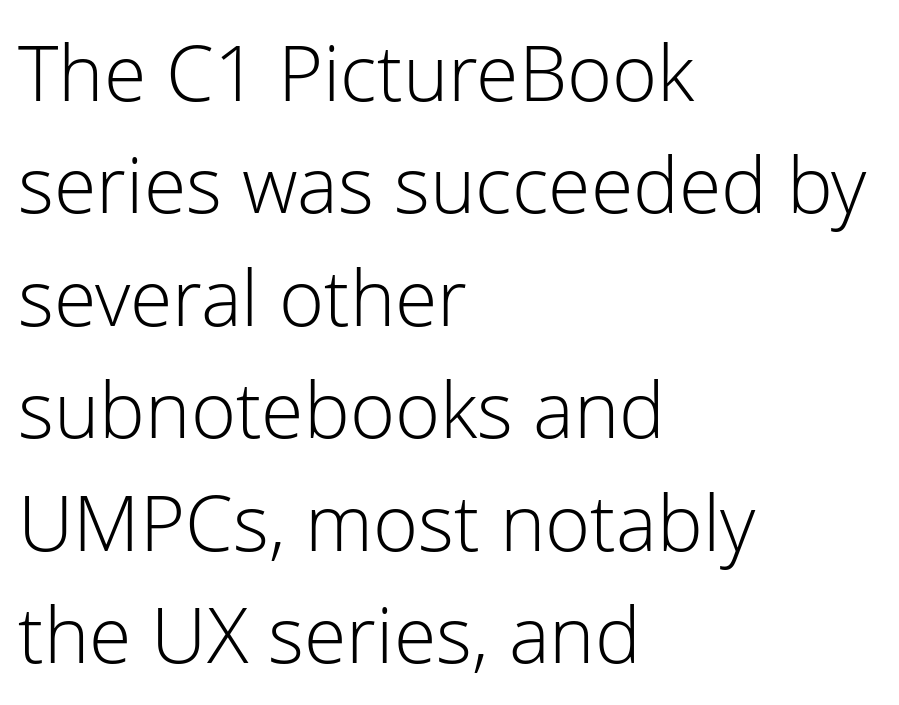
{"serif": "no", "italic": "no", "bold": "no", "weight": "light", "width": "normal", "stroke_contrast": "low", "x_height": "medium", "monospaced": "no", "underline": "no", "align": "left", "line_spacing": "normal", "line_spacing_ratio": 1.46, "letter_spacing": "normal", "letter_spacing_em": 0.0, "glyph_px": 77}
